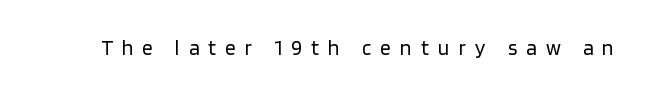
Type without underlining. Vertical strokes here are truly vertical. Stroke mass is kept to a normal reading level or below. The line texture is sparse and dotted thanks to wide tracking.
